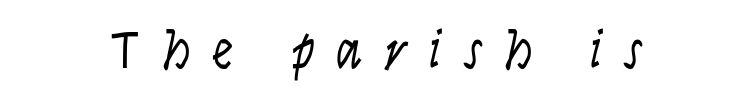
The image shows 54 px light, condensed type, italic (leaning right); set centered, unusually wide letter spacing (+0.41 em), not underlined; low stroke contrast and a large x-height.
